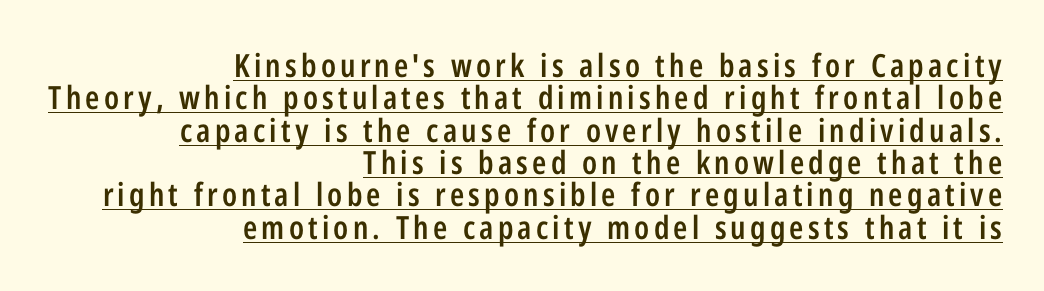
Q: Is the text bold? A: Semi-bold.
Q: Is the text italic (slanted)? A: No, it is upright.
Q: Is the typeface a serif or a sans-serif typeface? A: Sans-serif.
Q: Is the text underlined? A: Yes.
Q: How is the paragraph aligned? A: Right-aligned.
Q: Is the spacing between lines tight, normal or loose? A: Tight.
Q: Width (condensed, normal, or wide)? A: Condensed.
Q: Stroke contrast? A: Low.
Q: x-height? A: Medium.
Q: Monospaced? A: No.
